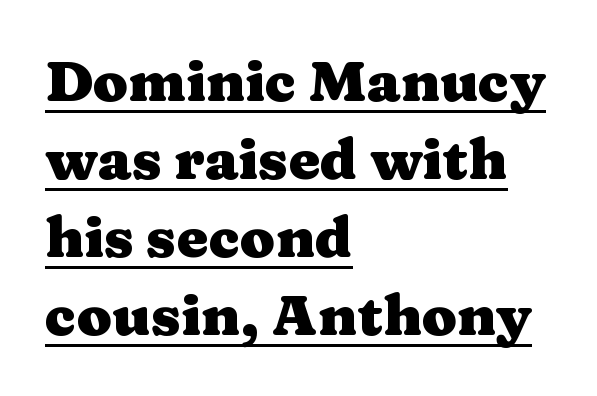
The image shows 57 px heavy, wide serif type, upright; set left-aligned, normal line spacing (1.37x), normal letter spacing, underlined; medium stroke contrast and a medium x-height.
